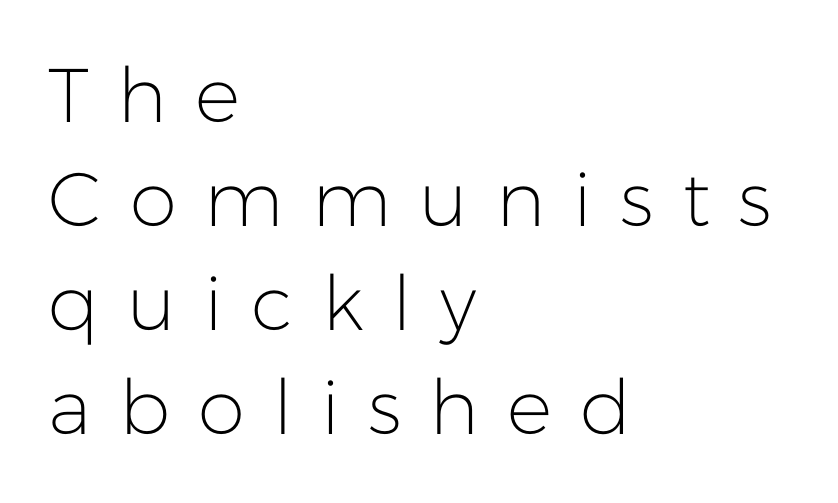
Is this a sans? Yes — the strokes have no serifs. A typesetter would call this heavily tracked-out type. The weight tops out at a normal text grade. Has an underline been added? It has not. Ordinary non-slanted type is in use. The block of text has a typical density, with ordinary space between rows.
